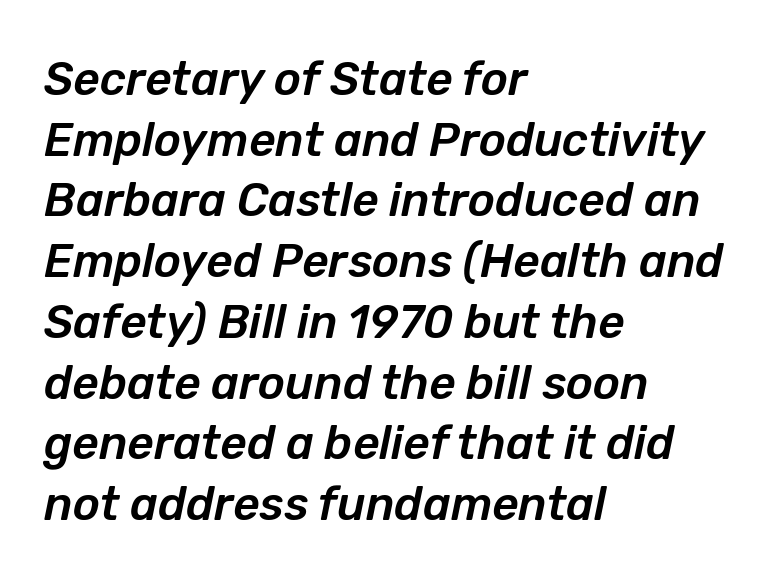
Spacing between characters is what you'd get straight out of the box. These lines are rendered in a variable-pitch font. Lines of text with bare space underneath. Line beginnings align vertically; line endings do not. The leading is moderate, giving the passage an even texture. Slanted lettering throughout.
